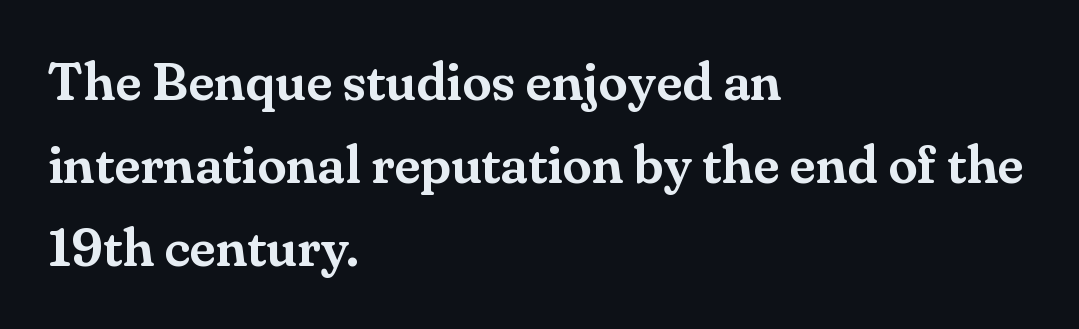
The passage shown is not underscored anywhere. Horizontally, the lines are justified to the leading edge only. Think of a printed novel: that variable character pitch is what you see here. Here the glyphs are tracked normally, forming tight word shapes. Evenly set lines give the paragraph a standard silhouette.
